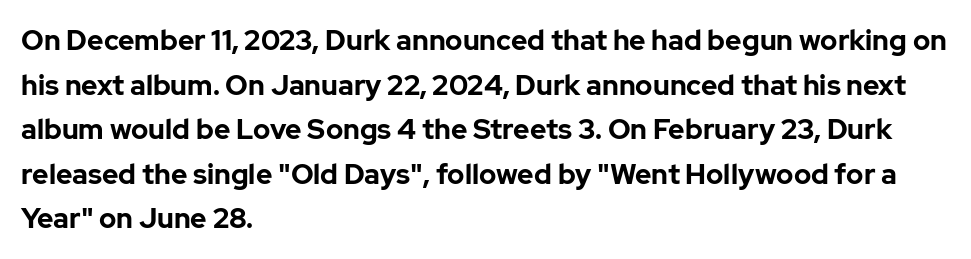
Q: Is the text bold? A: Yes.
Q: Is the text italic (slanted)? A: No, it is upright.
Q: Is the typeface a serif or a sans-serif typeface? A: Sans-serif.
Q: Is the text underlined? A: No.
Q: How is the paragraph aligned? A: Left-aligned.
Q: Is the spacing between letters normal or unusually wide? A: Normal.
Q: Is the spacing between lines tight, normal or loose? A: Normal.
Q: Width (condensed, normal, or wide)? A: Normal.
Q: Stroke contrast? A: Low.
Q: x-height? A: Medium.
Q: Monospaced? A: No.
